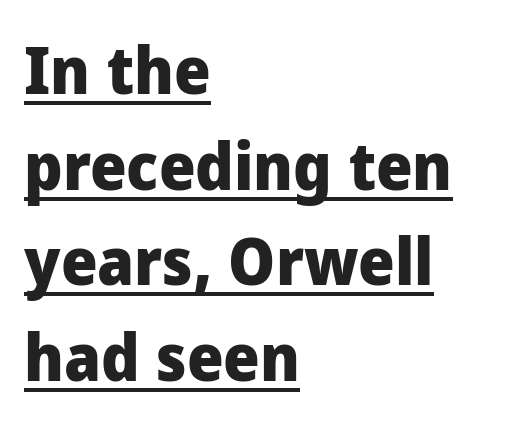
The image shows 65 px heavy sans-serif type, upright; set left-aligned, normal line spacing (1.47x), normal letter spacing, underlined; low stroke contrast and a medium x-height.
